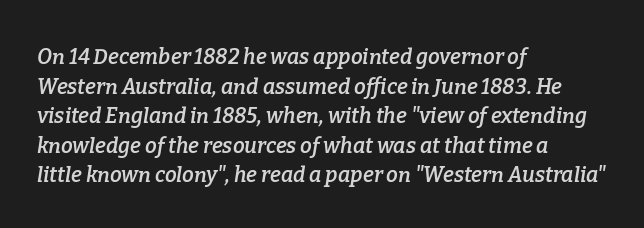
{"italic": "yes", "lean": "right", "slant_degrees": 9, "bold": "semi", "underline": "no", "align": "left", "line_spacing": "normal", "line_spacing_ratio": 1.41, "letter_spacing": "normal", "letter_spacing_em": 0.0, "glyph_px": 21}
